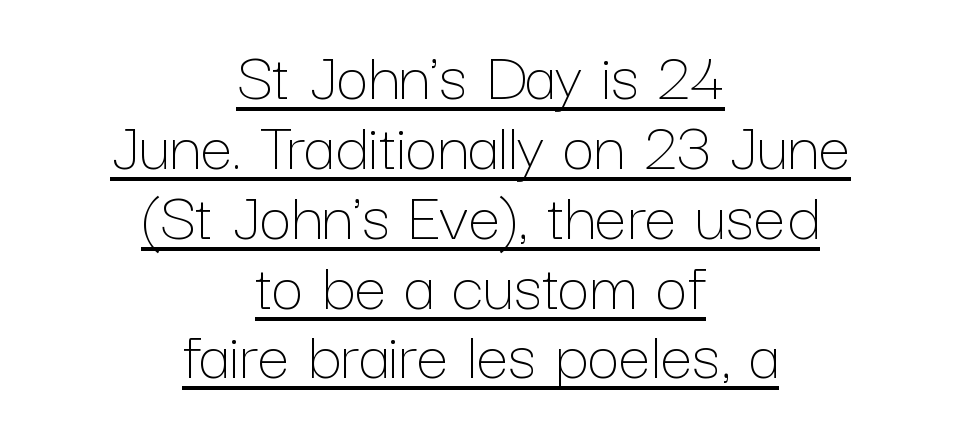
The axis of the letterforms is exactly vertical. Very little white space separates one row of letters from the next. The font is comparable to plain body text, perhaps lighter. You could not count columns in this text — the font is proportionally spaced. Every word sits above its own underline. Both edges are ragged and mirror each other, which tells us the setting is centered.
